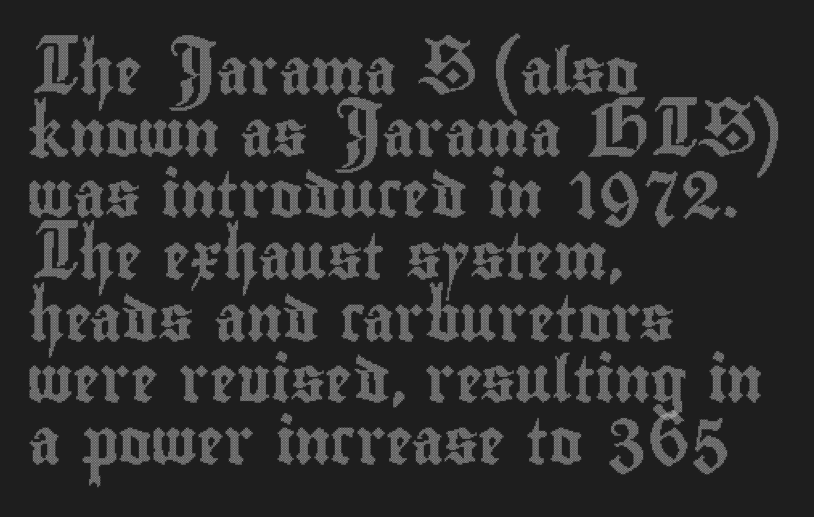
Q: Is the text italic (slanted)? A: No, it is upright.
Q: Is the text underlined? A: No.
Q: How is the paragraph aligned? A: Left-aligned.
Q: Is the spacing between letters normal or unusually wide? A: Normal.
Q: Is the spacing between lines tight, normal or loose? A: Normal.
Q: Width (condensed, normal, or wide)? A: Condensed.
Q: x-height? A: Small.
Q: Monospaced? A: No.
